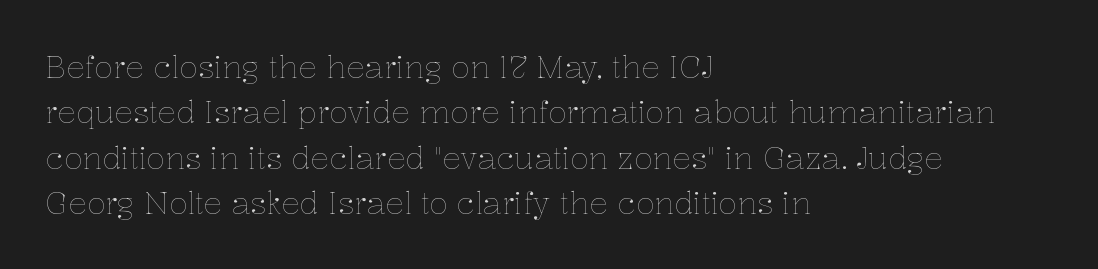
The image shows 31 px thin type, upright; set left-aligned, normal line spacing (1.46x), normal letter spacing, not underlined; low stroke contrast and a medium x-height.
